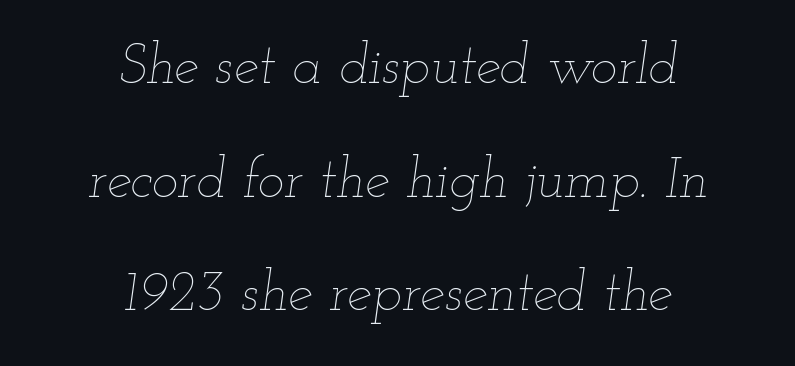
The image shows 56 px thin, wide type, italic (leaning right); set centered, loose line spacing (2.03x), normal letter spacing, not underlined; low stroke contrast and a small x-height.
